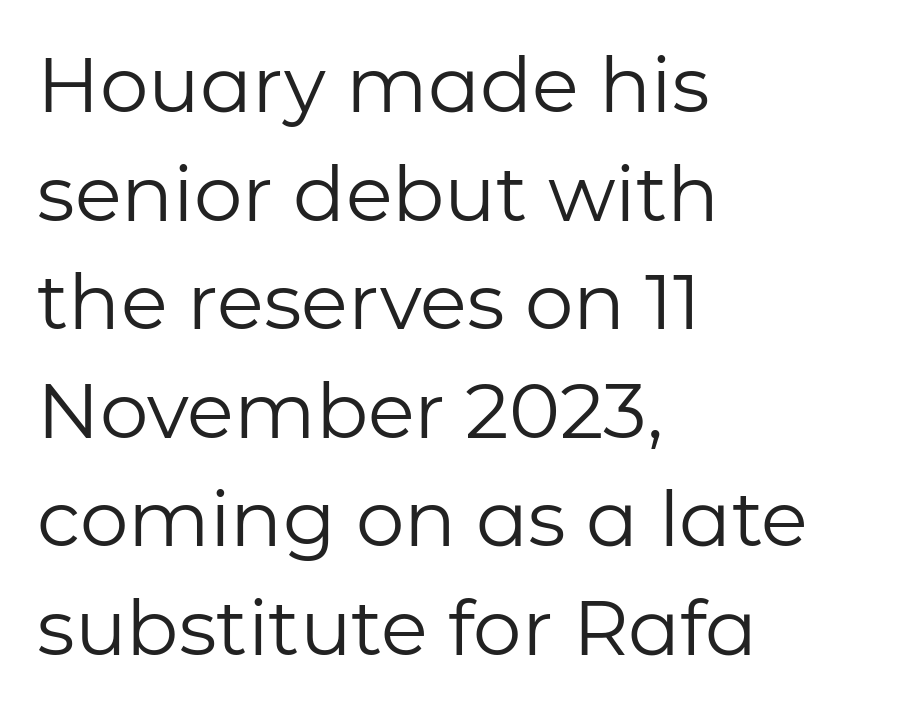
{"serif": "no", "italic": "no", "bold": "no", "weight": "regular", "width": "normal", "stroke_contrast": "low", "x_height": "medium", "monospaced": "no", "underline": "no", "align": "left", "line_spacing": "normal", "line_spacing_ratio": 1.41, "letter_spacing": "normal", "letter_spacing_em": 0.0, "glyph_px": 77}
